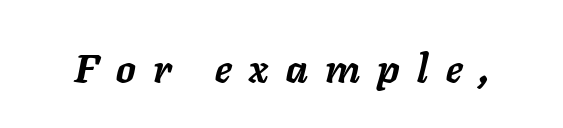
The specimen reads as italic at a glance. Unmarked baselines from the first word to the last. Each word looks stretched out because of the extra space between its letters. Spacing verdict: proportional, widths tailored to each character. As a designer I'd log this as weight 700, bold.
